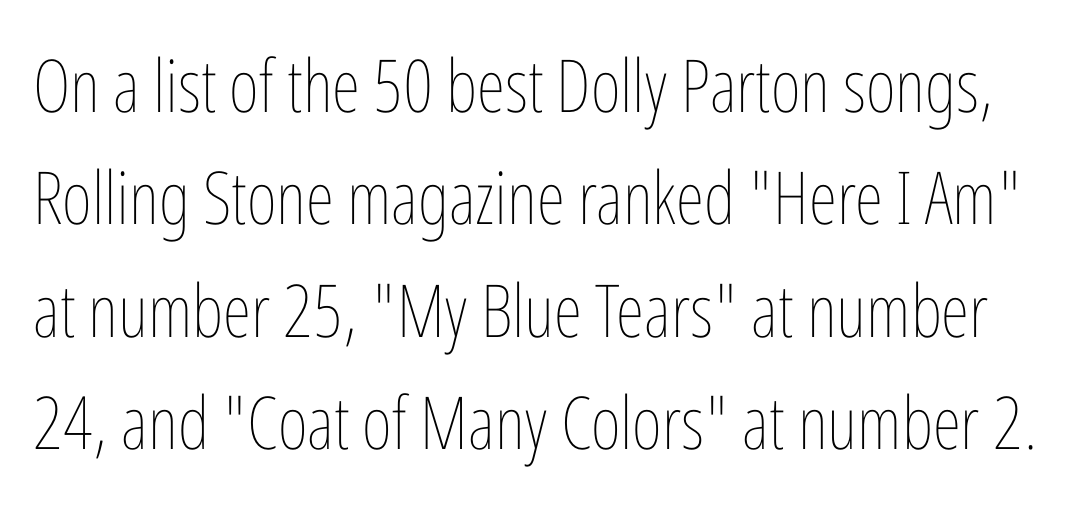
Q: Is the text bold? A: No.
Q: Is the text italic (slanted)? A: No, it is upright.
Q: Is the text underlined? A: No.
Q: Is the spacing between letters normal or unusually wide? A: Normal.
Q: Is the spacing between lines tight, normal or loose? A: Normal.
Q: Width (condensed, normal, or wide)? A: Condensed.
Q: Stroke contrast? A: Low.
Q: x-height? A: Medium.
Q: Monospaced? A: No.
